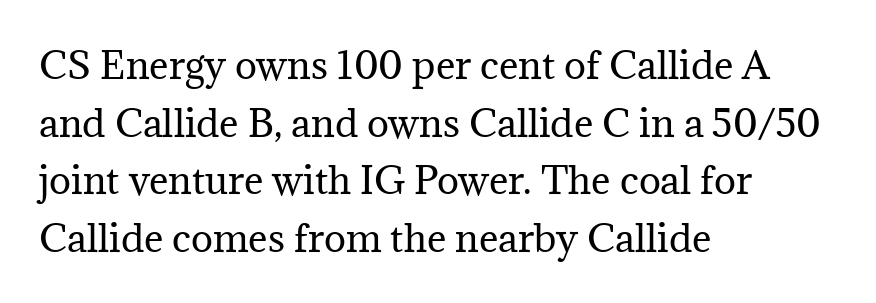
{"serif": "yes", "italic": "no", "bold": "no", "weight": "regular", "width": "normal", "stroke_contrast": "medium", "x_height": "medium", "monospaced": "no", "underline": "no", "align": "left", "line_spacing": "normal", "line_spacing_ratio": 1.56, "letter_spacing": "normal", "letter_spacing_em": 0.0, "glyph_px": 37}
